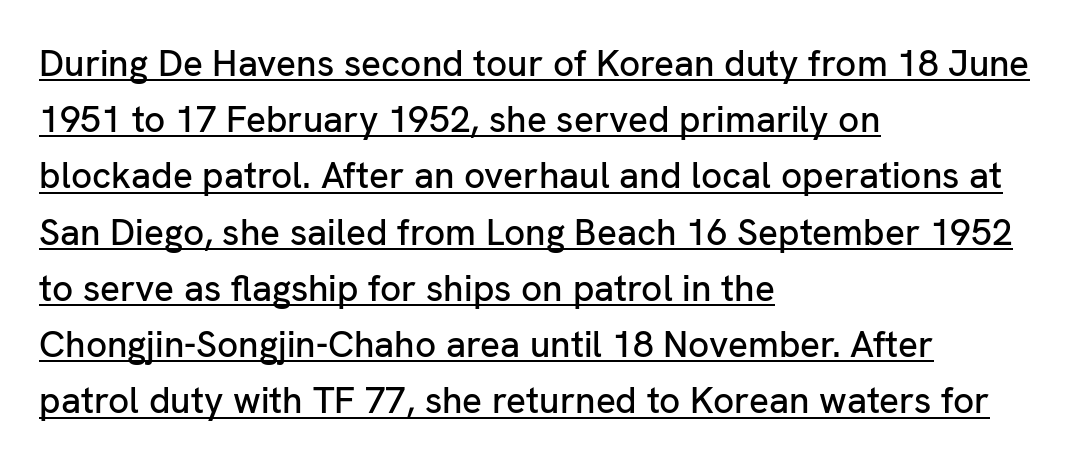
The image shows 37 px sans-serif type, upright; set left-aligned, normal line spacing (1.52x), normal letter spacing, underlined; low stroke contrast and a medium x-height.
